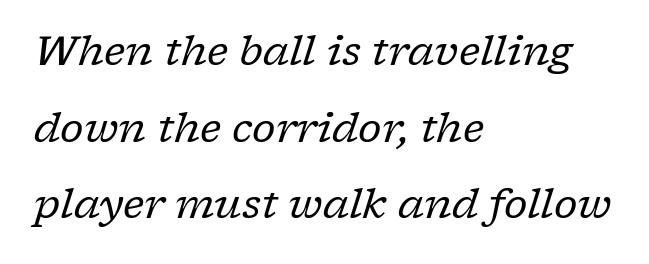
{"serif": "yes", "italic": "yes", "lean": "right", "slant_degrees": 17, "bold": "no", "weight": "regular", "width": "normal", "stroke_contrast": "low", "x_height": "medium", "monospaced": "no", "underline": "no", "align": "left", "line_spacing_ratio": 1.87, "letter_spacing": "normal", "letter_spacing_em": 0.0, "glyph_px": 41}
